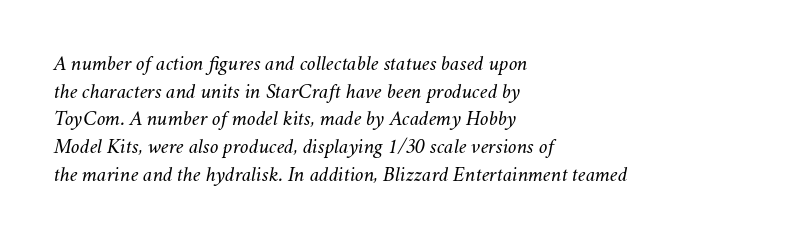
The image shows 21 px text type, italic (leaning right); set left-aligned, normal line spacing (1.32x), normal letter spacing, not underlined.
